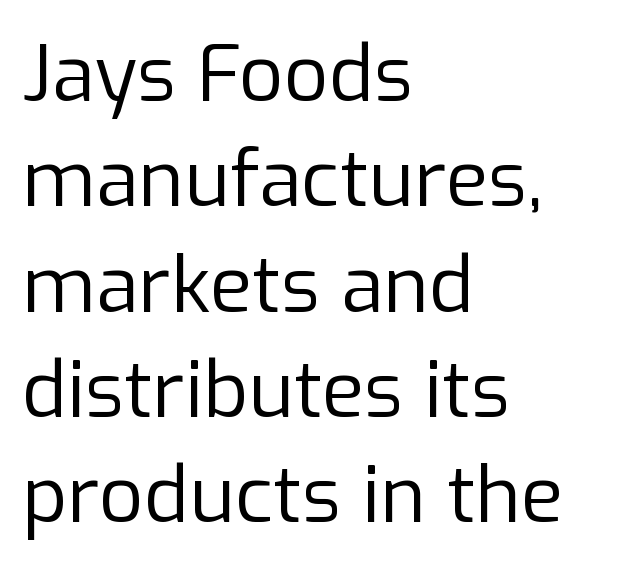
The image shows 78 px regular-weight sans-serif type, upright; set left-aligned, normal line spacing (1.35x), normal letter spacing, not underlined; low stroke contrast and a medium x-height.
